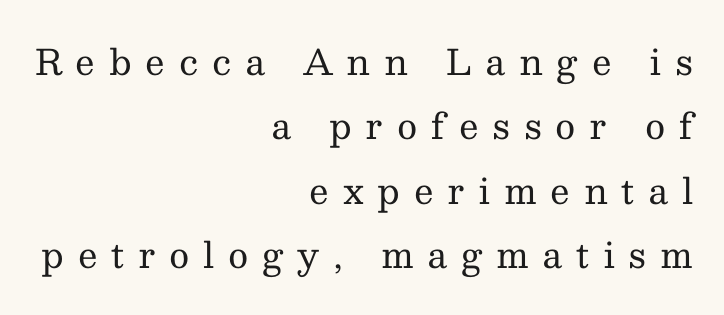
The image shows 35 px regular-weight serif type, upright; set right-aligned, line spacing 1.84x, unusually wide letter spacing (+0.39 em), not underlined; medium stroke contrast and a medium x-height.
